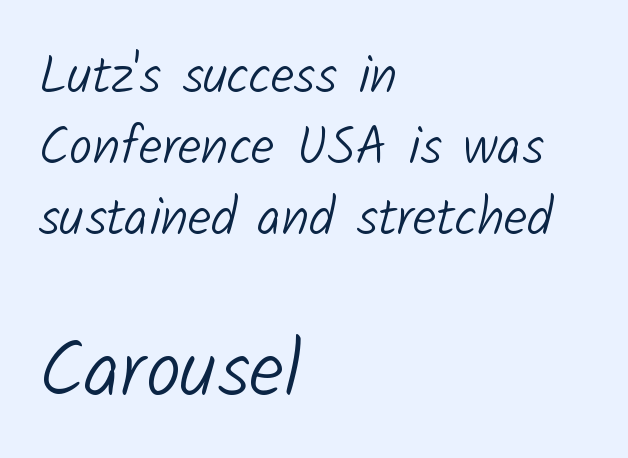
The image shows 79 px light sans-serif type; set left-aligned, normal line spacing (1.34x), normal letter spacing, not underlined; the second (bottom) block is 1.49x larger; low stroke contrast and a medium x-height.
